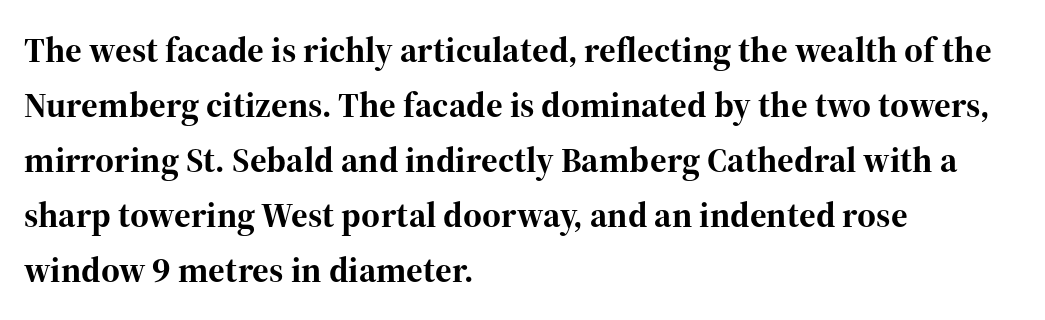
The letters are bold, with thick, heavy strokes. If you measured baseline to baseline, you'd find a middling distance. The rendering uses natural spacing where letterforms have individual widths. The tracking reads as untouched default to a designer's eye. Plain, unruled lines of type.
